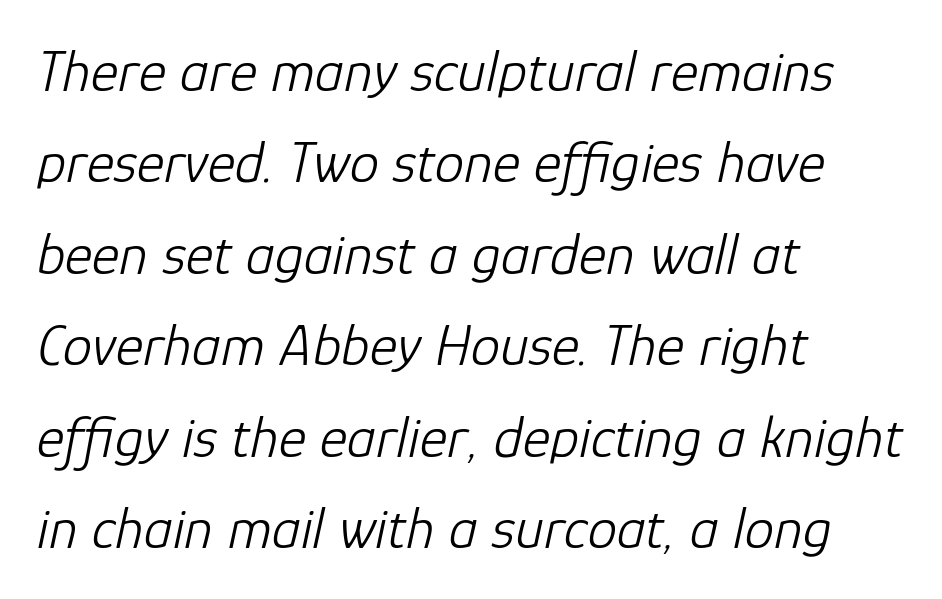
The image shows 59 px light type, italic (leaning right); set left-aligned, normal line spacing (1.55x), normal letter spacing, not underlined; low stroke contrast and a medium x-height.
